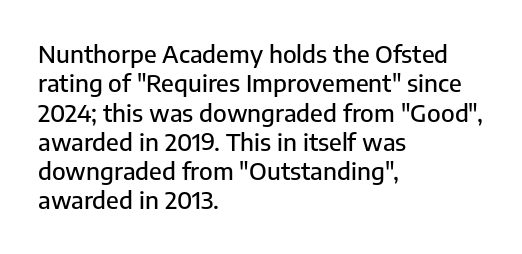
{"italic": "no", "underline": "no", "align": "left", "line_spacing_ratio": 1.22, "letter_spacing": "normal", "letter_spacing_em": 0.0, "glyph_px": 24}
